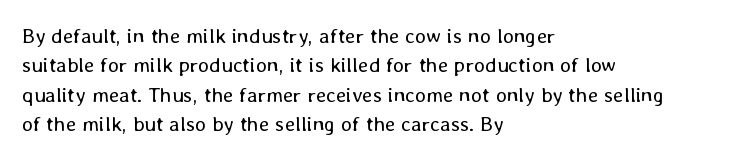
A clean baseline with only descenders dipping below it. If you drew a line through each stem, it would be perfectly vertical. Honestly, the row spacing looks completely unremarkable. Is this a heavy cut? Hardly; it is regular or lighter.
